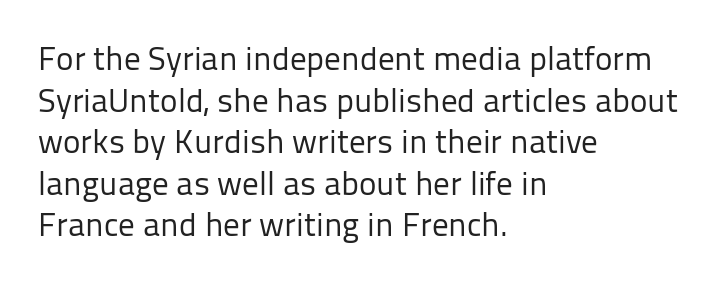
Q: Is the text bold? A: No.
Q: Is the text italic (slanted)? A: No, it is upright.
Q: Is the typeface a serif or a sans-serif typeface? A: Sans-serif.
Q: Is the text underlined? A: No.
Q: How is the paragraph aligned? A: Left-aligned.
Q: Is the spacing between letters normal or unusually wide? A: Normal.
Q: Is the spacing between lines tight, normal or loose? A: Normal.
Q: Width (condensed, normal, or wide)? A: Normal.
Q: Stroke contrast? A: Low.
Q: x-height? A: Medium.
Q: Monospaced? A: No.
